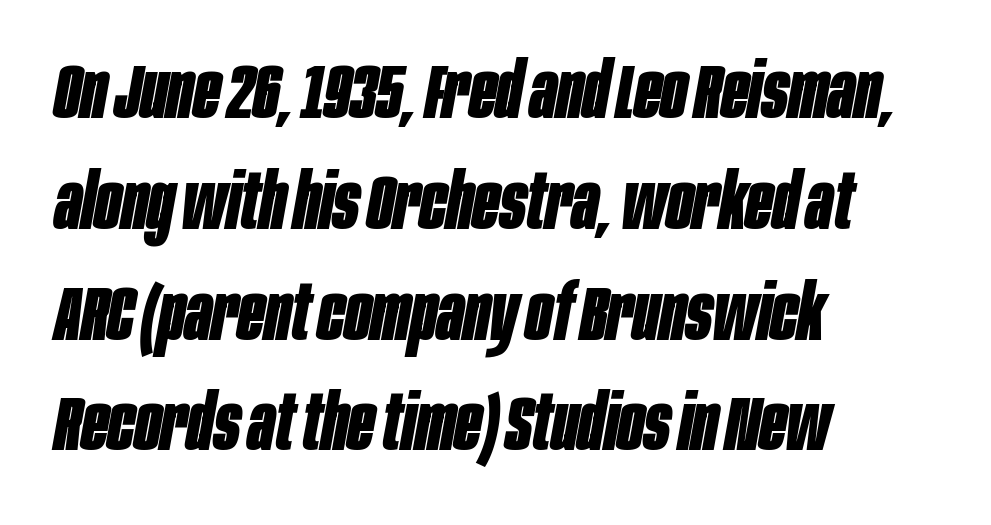
Q: Is the text bold? A: Yes.
Q: Is the text italic (slanted)? A: Yes, it leans right by about 10 degrees.
Q: Is the text underlined? A: No.
Q: How is the paragraph aligned? A: Left-aligned.
Q: Is the spacing between letters normal or unusually wide? A: Normal.
Q: Is the spacing between lines tight, normal or loose? A: Normal.
Q: Width (condensed, normal, or wide)? A: Condensed.
Q: Stroke contrast? A: Low.
Q: x-height? A: Large.
Q: Monospaced? A: No.
